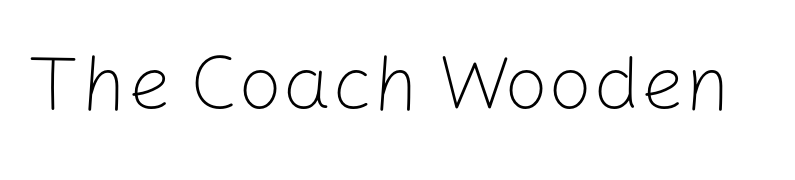
Q: Is the text bold? A: No.
Q: Is the text italic (slanted)? A: No, it is upright.
Q: Is the typeface a serif or a sans-serif typeface? A: Sans-serif.
Q: Is the text underlined? A: No.
Q: Is the spacing between letters normal or unusually wide? A: Normal.
Q: Width (condensed, normal, or wide)? A: Normal.
Q: Stroke contrast? A: Low.
Q: x-height? A: Medium.
Q: Monospaced? A: No.
